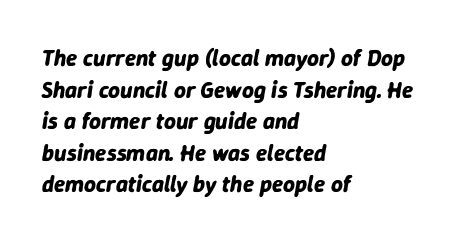
{"italic": "yes", "lean": "right", "slant_degrees": 9, "bold": "yes", "underline": "no", "align": "left", "line_spacing": "normal", "line_spacing_ratio": 1.37, "letter_spacing": "normal", "letter_spacing_em": 0.0, "glyph_px": 23}
